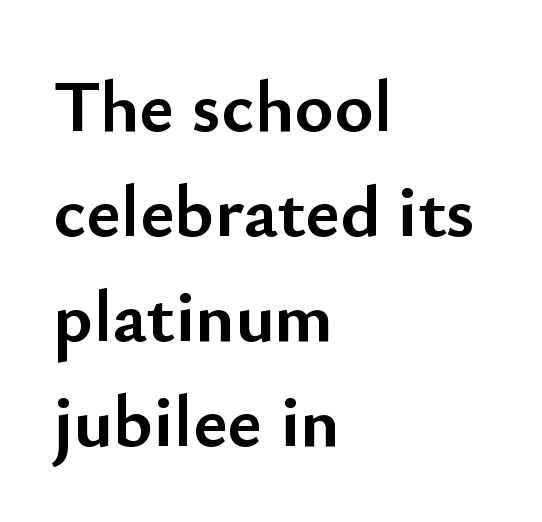
The image shows 74 px semibold sans-serif type, upright; set left-aligned, normal line spacing (1.42x), normal letter spacing, not underlined; low stroke contrast and a small x-height.
